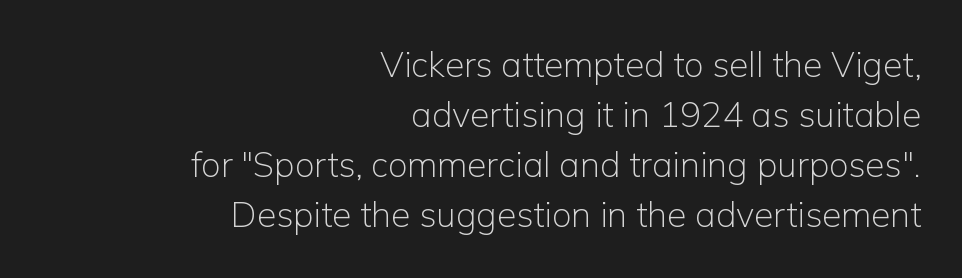
Q: Is the text bold? A: No.
Q: Is the text italic (slanted)? A: No, it is upright.
Q: Is the typeface a serif or a sans-serif typeface? A: Sans-serif.
Q: Is the text underlined? A: No.
Q: How is the paragraph aligned? A: Right-aligned.
Q: Is the spacing between letters normal or unusually wide? A: Normal.
Q: Is the spacing between lines tight, normal or loose? A: Normal.
Q: Width (condensed, normal, or wide)? A: Normal.
Q: Stroke contrast? A: Low.
Q: x-height? A: Medium.
Q: Monospaced? A: No.
